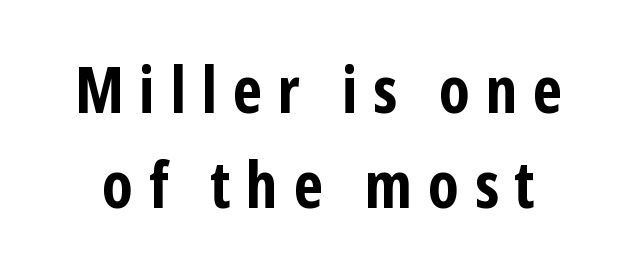
Q: Is the text bold? A: Yes.
Q: Is the text italic (slanted)? A: No, it is upright.
Q: Is the typeface a serif or a sans-serif typeface? A: Sans-serif.
Q: Is the text underlined? A: No.
Q: Is the spacing between letters normal or unusually wide? A: Unusually wide.
Q: Is the spacing between lines tight, normal or loose? A: Normal.
Q: Width (condensed, normal, or wide)? A: Condensed.
Q: Stroke contrast? A: Low.
Q: x-height? A: Medium.
Q: Monospaced? A: No.
